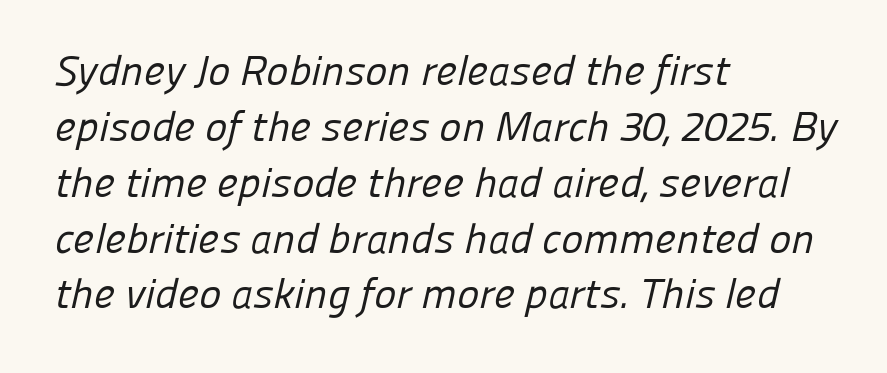
{"serif": "no", "bold": "no", "weight": "regular", "width": "normal", "stroke_contrast": "low", "x_height": "medium", "monospaced": "no", "underline": "no", "align": "left", "line_spacing": "normal", "line_spacing_ratio": 1.33, "letter_spacing": "normal", "letter_spacing_em": 0.0, "glyph_px": 42}
